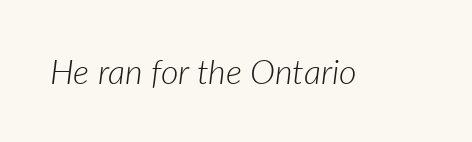
{"italic": "yes", "lean": "right", "slant_degrees": 7, "bold": "no", "weight": "light", "width": "normal", "stroke_contrast": "low", "x_height": "medium", "monospaced": "no", "underline": "no", "letter_spacing": "normal", "letter_spacing_em": 0.0, "glyph_px": 34}
